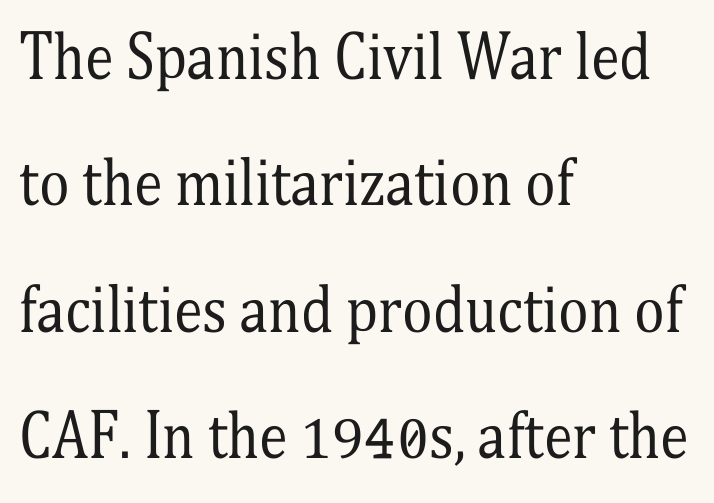
The image shows 58 px regular-weight, condensed serif type, upright; set left-aligned, loose line spacing (2.18x), normal letter spacing, not underlined; medium stroke contrast and a medium x-height.
